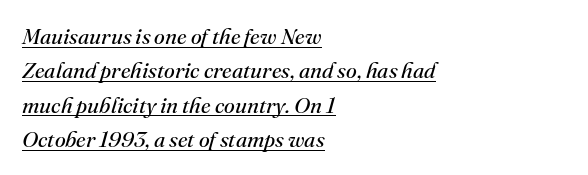
The tracking reads as untouched default to a designer's eye. Horizontally, the lines are justified to the leading edge only. Reading down the column, the eye jumps a familiar distance to each next line. A typographer would call this underscored text. Style check: oblique.
